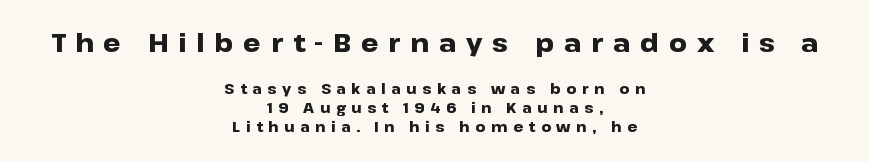
{"italic": "no", "bold": "yes", "underline": "no", "align": "center", "line_spacing": "normal", "line_spacing_ratio": 1.36, "letter_spacing": "wide", "letter_spacing_em": 0.4, "larger_block": "first", "size_ratio": 1.79, "glyph_px": 25}
